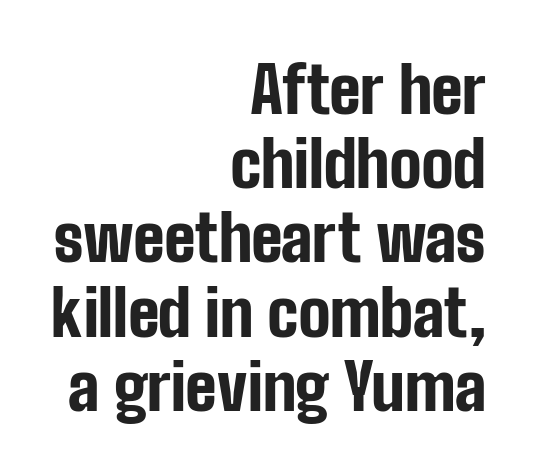
{"serif": "no", "italic": "no", "bold": "yes", "weight": "bold", "width": "condensed", "stroke_contrast": "low", "x_height": "medium", "monospaced": "no", "underline": "no", "align": "right", "line_spacing_ratio": 1.16, "letter_spacing": "normal", "letter_spacing_em": 0.0, "glyph_px": 64}
